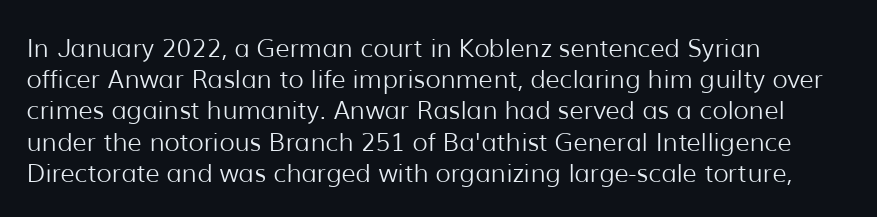
The image shows 25 px text type, upright; set left-aligned, normal line spacing (1.25x), normal letter spacing, not underlined.
